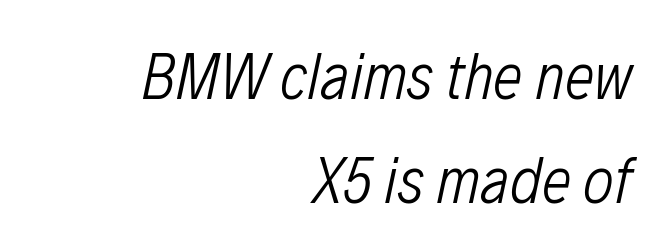
The typography opts for an oblique posture over an upright one. What stands out about the letter spacing? Nothing — it is the standard amount. The letters look calm and open, with moderate or lighter stems. Proportional: the letters do not fall into vertical columns. Underline: absent.
